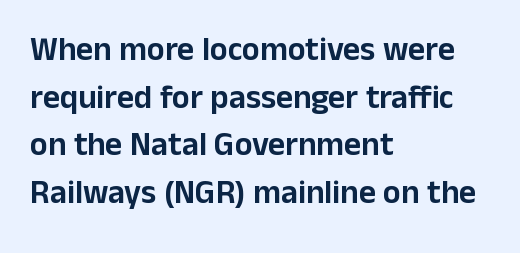
The image shows 33 px sans-serif type, upright; set left-aligned, normal line spacing (1.44x), normal letter spacing, not underlined; low stroke contrast and a medium x-height.
